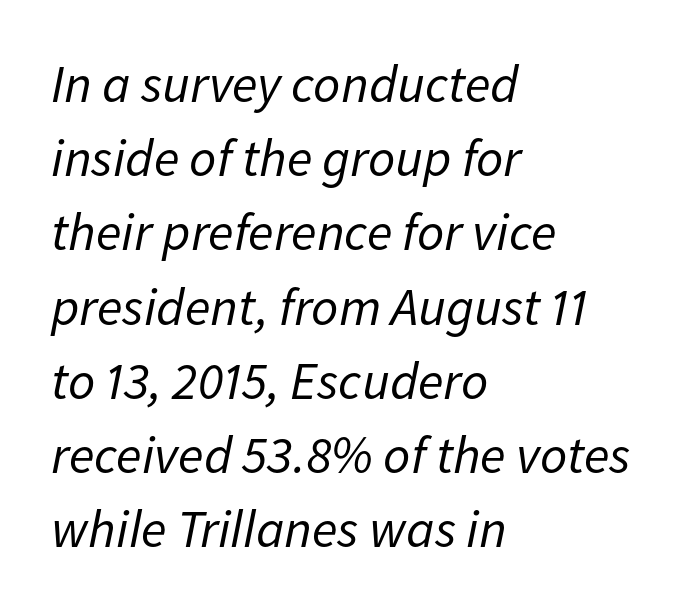
{"italic": "yes", "lean": "right", "slant_degrees": 11, "bold": "no", "weight": "regular", "width": "normal", "stroke_contrast": "low", "x_height": "medium", "monospaced": "no", "underline": "no", "align": "left", "line_spacing": "normal", "line_spacing_ratio": 1.4, "letter_spacing": "normal", "letter_spacing_em": 0.0, "glyph_px": 53}
